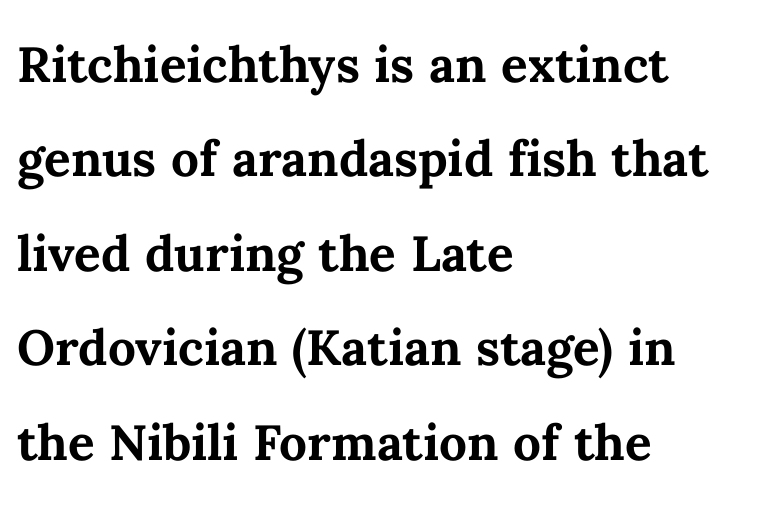
The image shows 66 px semibold type, upright; set left-aligned, normal line spacing (1.43x), normal letter spacing, not underlined; medium stroke contrast and a medium x-height.
